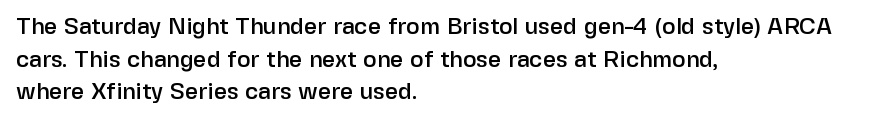
The image shows 23 px text type, upright; set left-aligned, normal line spacing (1.42x), normal letter spacing, not underlined.
